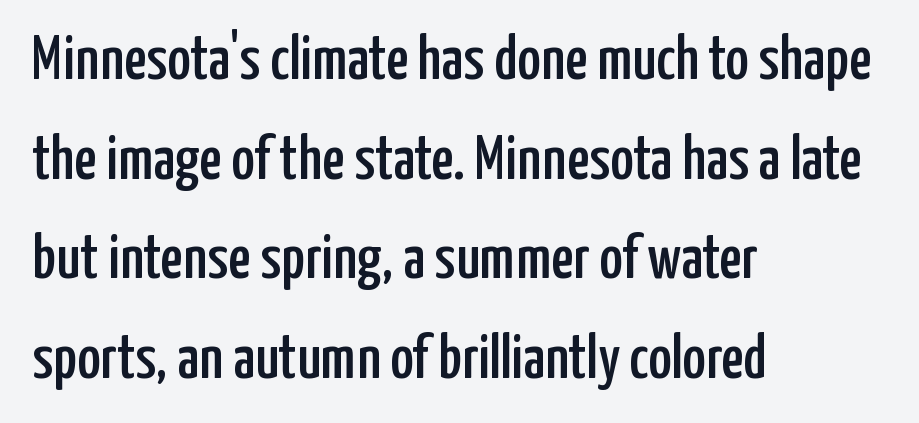
The image shows 63 px condensed sans-serif type, upright; set left-aligned, normal line spacing (1.58x), normal letter spacing, not underlined; low stroke contrast and a medium x-height.
